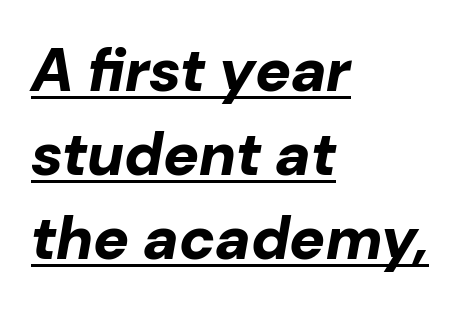
Regular leading. Heavy, bold letterforms. When letters slant like this, we call the style italic. Descenders here cross a horizontal rule under the line.
